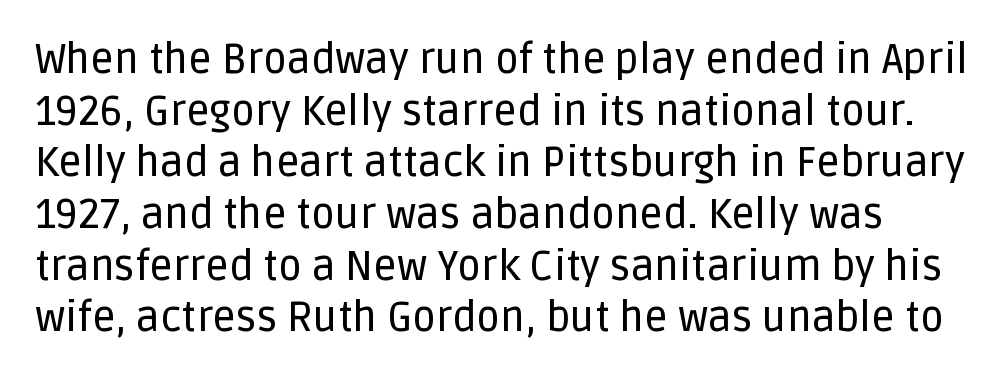
A clean baseline with only descenders dipping below it. Serifs: no, the terminals of the letterforms are clean. Caption: standard tracking, unaltered. Compared with typical paragraphs, the rows here are spaced about the same. You could not count columns in this text — the font is proportionally spaced.
